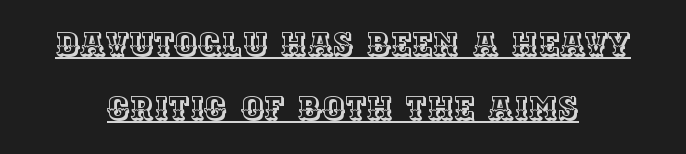
The image shows 32 px text type, upright; set centered, loose line spacing (2.01x), normal letter spacing, underlined; a large x-height.
